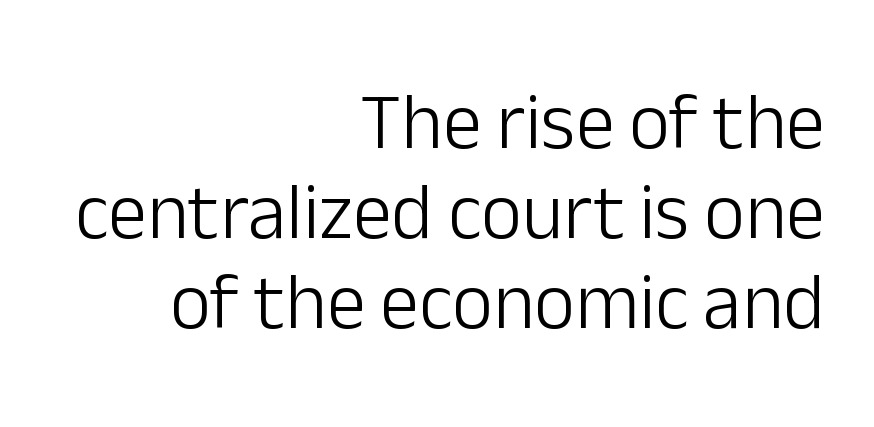
This rendering leaves character spacing at its baseline value. A typesetter would call this leading minimal, almost set solid. Every character sits straight up, as roman type does. The cut favours lightness, reaching ordinary text weight at its darkest. You could not count columns in this text — the font is proportionally spaced. A flush-right, rag-left setting is used for this passage.
